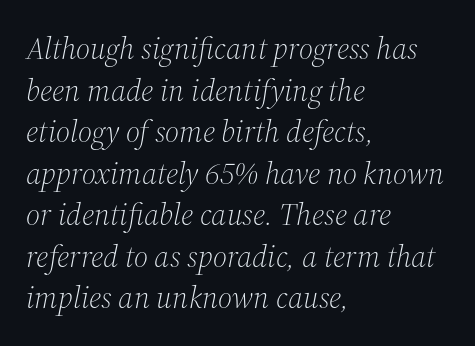
{"serif": "yes", "italic": "yes", "lean": "right", "slant_degrees": 12, "bold": "no", "weight": "light", "width": "normal", "stroke_contrast": "medium", "x_height": "medium", "monospaced": "no", "underline": "no", "align": "left", "line_spacing": "normal", "line_spacing_ratio": 1.34, "letter_spacing": "normal", "letter_spacing_em": 0.0, "glyph_px": 31}
